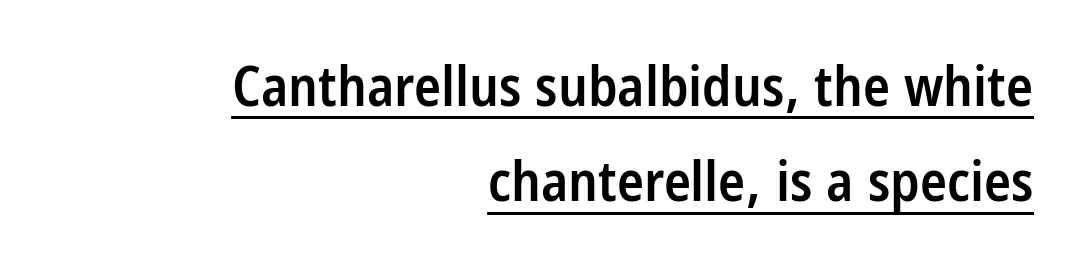
The image shows 56 px semibold, condensed sans-serif type, upright; set right-aligned, normal line spacing (1.7x), normal letter spacing, underlined; low stroke contrast and a large x-height.
